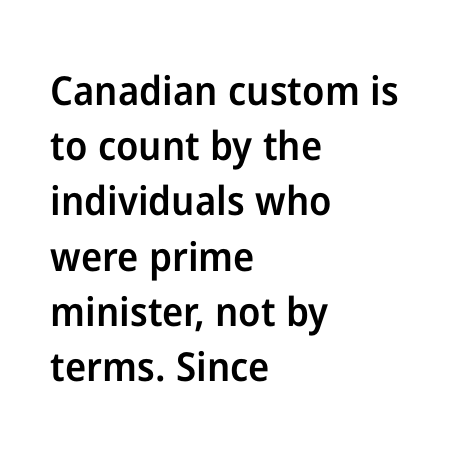
The image shows 40 px semibold sans-serif type, upright; set left-aligned, normal line spacing (1.38x), normal letter spacing, not underlined; low stroke contrast and a medium x-height.
